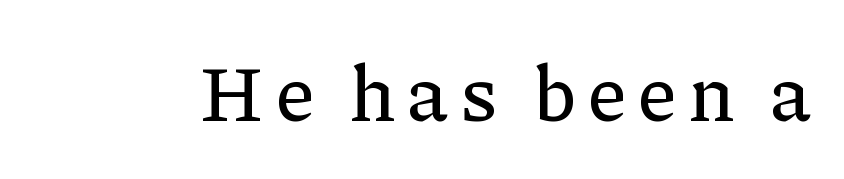
The image shows 79 px serif type, upright; set not underlined; low stroke contrast and a medium x-height.
